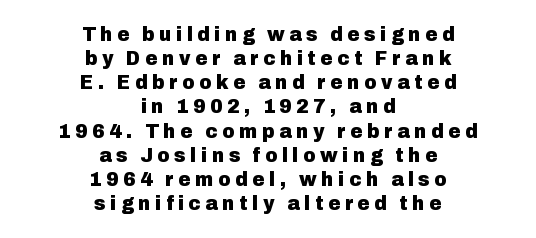
Observe the wide spacing: letters keep a clear distance from each other. Quick note: underline off. Honestly, the rows look squashed on top of each other. You can tell it's not italic because the verticals are truly vertical. I'd describe the lettering as bold — thick and assertive.
